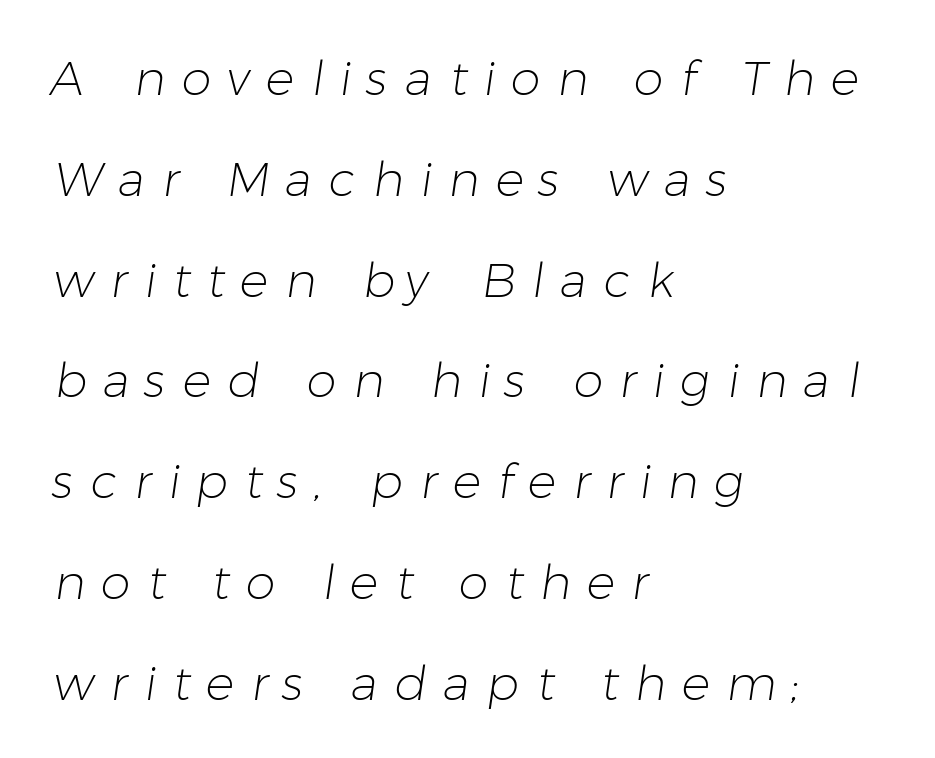
This sample has the flowing, uneven cadence of proportional lettering. Horizontal alignment here is leftward, the default for most running prose. To sum up the face: it is a sans, with no serifs. Whoever set this chose breathing room over compactness in the vertical rhythm. Look at the tracking — it's clearly loosened, letters drifting apart. Quick note: underline off.
